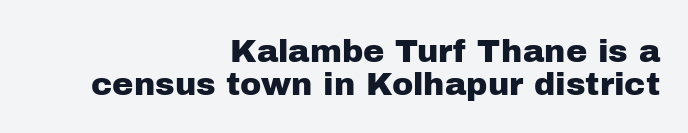
The image shows 32 px sans-serif type, upright; set right-aligned, tight line spacing (1.03x), normal letter spacing, not underlined; low stroke contrast and a medium x-height.
